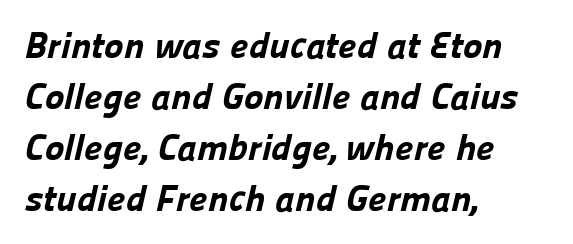
The rows are spaced the way most documents space them. The typesetting leans heavy: a genuine bold. Spacing verdict: proportional, widths tailored to each character. Layout note: lines flush left. Honestly, there is no underline to notice here at all.
